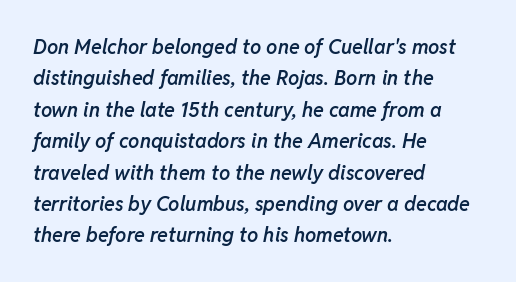
Nothing unusual about the tracking: characters are spaced as the font intends. The specimen reads as italic at a glance. Interline gaps are of average width in this sample. The strip under each line holds only bare page. The typesetting leans somewhat heavy: a semibold.
